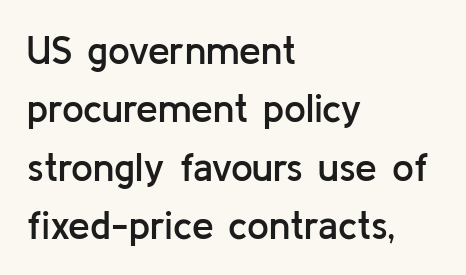
A bit beefed up — I'd call it semibold rather than bold. This sample is left-justified, so line endings fall wherever the words run out. The letters stand upright; this is a roman face. The space between consecutive lines is moderate. No feet cap the strokes, marking this as sans-serif type.
